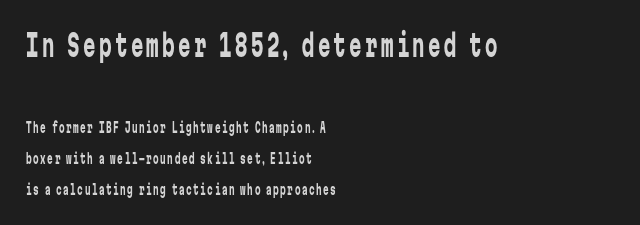
Q: Is the text bold? A: No.
Q: Is the text italic (slanted)? A: No, it is upright.
Q: Is the typeface a serif or a sans-serif typeface? A: Sans-serif.
Q: Is the text underlined? A: No.
Q: How is the paragraph aligned? A: Left-aligned.
Q: Is the spacing between lines tight, normal or loose? A: Loose.
Q: Which block of text is set in a larger size, the first (top) or the second (bottom)? A: The first (top) one.
Q: Width (condensed, normal, or wide)? A: Condensed.
Q: Stroke contrast? A: Low.
Q: x-height? A: Medium.
Q: Monospaced? A: Yes.
